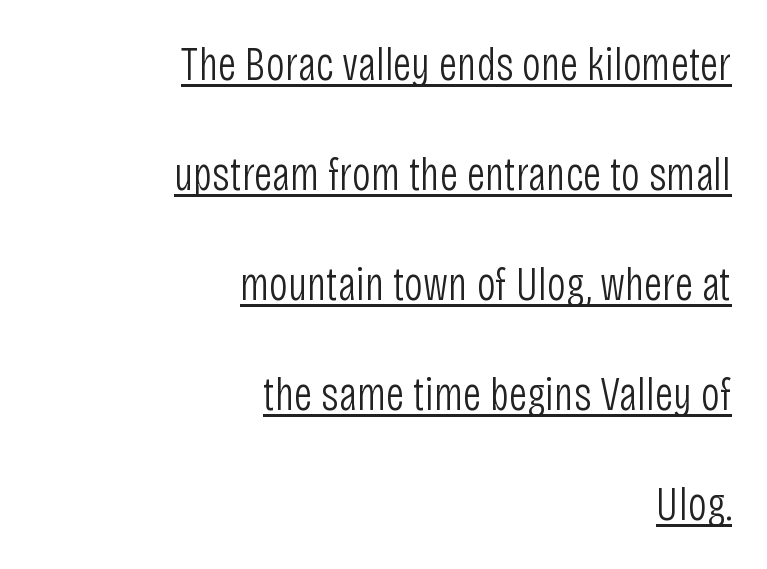
Q: Is the text bold? A: No.
Q: Is the text italic (slanted)? A: No, it is upright.
Q: Is the typeface a serif or a sans-serif typeface? A: Sans-serif.
Q: Is the text underlined? A: Yes.
Q: How is the paragraph aligned? A: Right-aligned.
Q: Is the spacing between letters normal or unusually wide? A: Normal.
Q: Is the spacing between lines tight, normal or loose? A: Loose.
Q: Width (condensed, normal, or wide)? A: Condensed.
Q: Stroke contrast? A: Low.
Q: x-height? A: Large.
Q: Monospaced? A: No.
